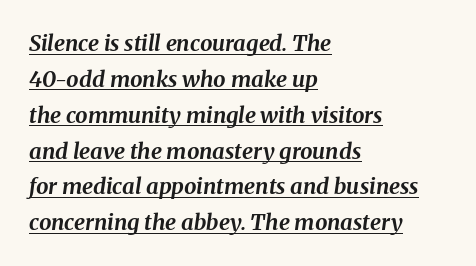
The image shows 22 px bold type, italic (leaning right); set left-aligned, normal line spacing (1.63x), normal letter spacing, underlined.
